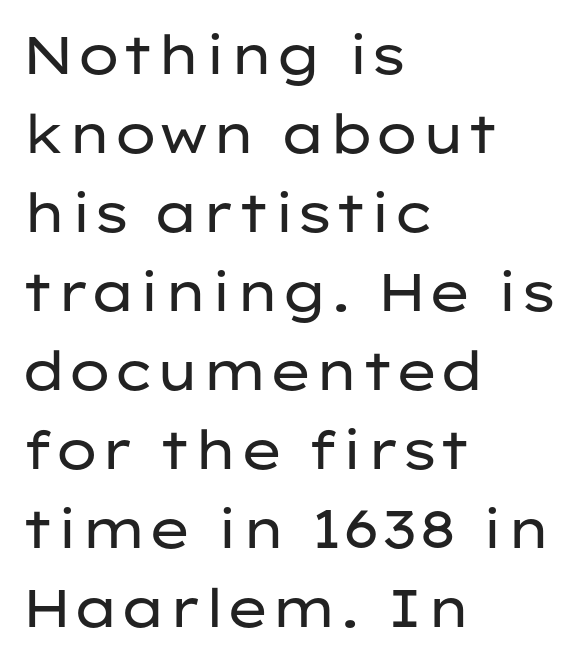
Q: Is the text bold? A: No.
Q: Is the text italic (slanted)? A: No, it is upright.
Q: Is the typeface a serif or a sans-serif typeface? A: Sans-serif.
Q: Is the text underlined? A: No.
Q: How is the paragraph aligned? A: Left-aligned.
Q: Is the spacing between letters normal or unusually wide? A: Normal.
Q: Is the spacing between lines tight, normal or loose? A: Normal.
Q: Width (condensed, normal, or wide)? A: Wide.
Q: Stroke contrast? A: Low.
Q: x-height? A: Medium.
Q: Monospaced? A: No.
